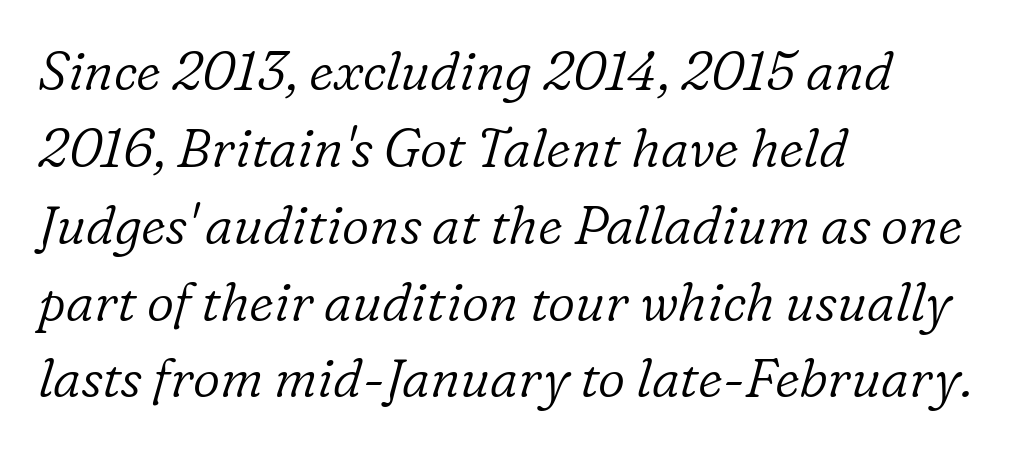
A typesetter would mark this as italic. In terms of letterspacing, this is plain default setting. Do the characters align in a grid? No, the font is proportional. The lines in this sample share a left origin and differ only in where they stop.
